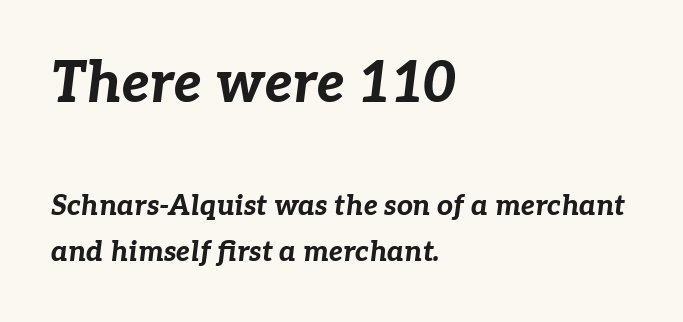
Q: Is the text bold? A: Yes.
Q: Is the text italic (slanted)? A: Yes, it leans right by about 7 degrees.
Q: Is the text underlined? A: No.
Q: How is the paragraph aligned? A: Left-aligned.
Q: Is the spacing between letters normal or unusually wide? A: Normal.
Q: Is the spacing between lines tight, normal or loose? A: Normal.
Q: Which block of text is set in a larger size, the first (top) or the second (bottom)? A: The first (top) one.
Q: Width (condensed, normal, or wide)? A: Normal.
Q: Stroke contrast? A: Low.
Q: x-height? A: Medium.
Q: Monospaced? A: No.
